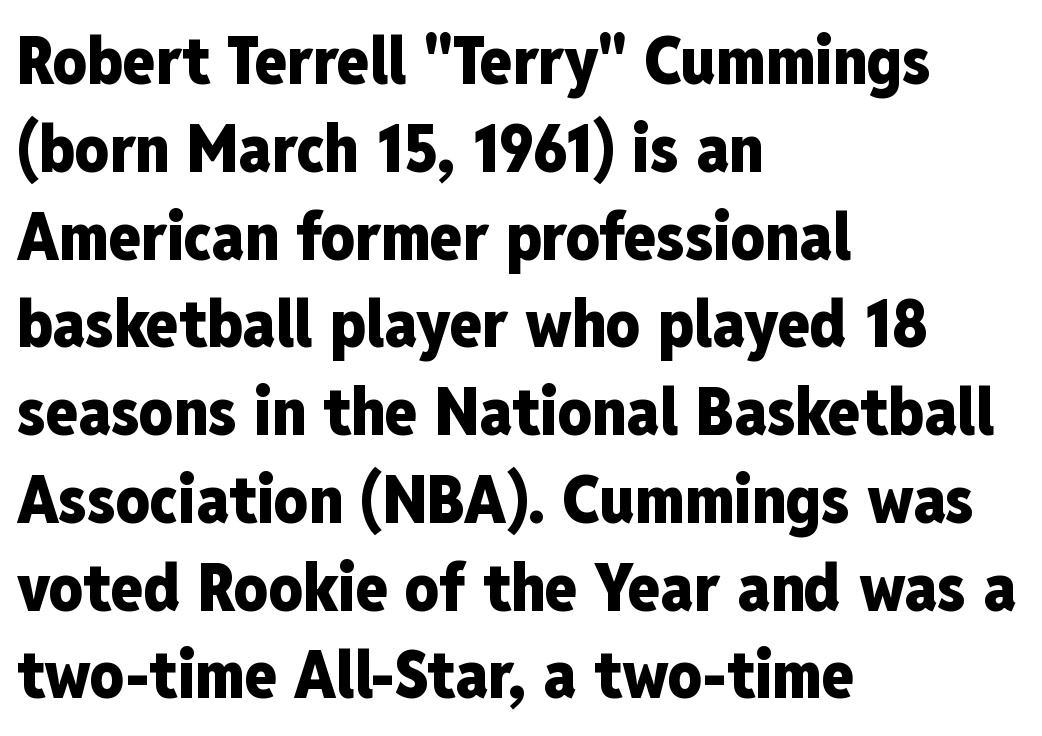
Weight check: bold — yes, fully. Left-aligned paragraph, ragged on the right. Serifs: no, the terminals of the letterforms are clean. Whoever set this chose a conventional vertical rhythm. A bare baseline throughout the passage. Compared with typical body copy, the letter spacing here is the same.
